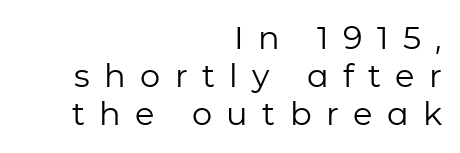
Q: Is the text bold? A: No.
Q: Is the text italic (slanted)? A: No, it is upright.
Q: Is the typeface a serif or a sans-serif typeface? A: Sans-serif.
Q: Is the text underlined? A: No.
Q: How is the paragraph aligned? A: Right-aligned.
Q: Is the spacing between letters normal or unusually wide? A: Unusually wide.
Q: Width (condensed, normal, or wide)? A: Normal.
Q: Stroke contrast? A: Low.
Q: x-height? A: Medium.
Q: Monospaced? A: No.
